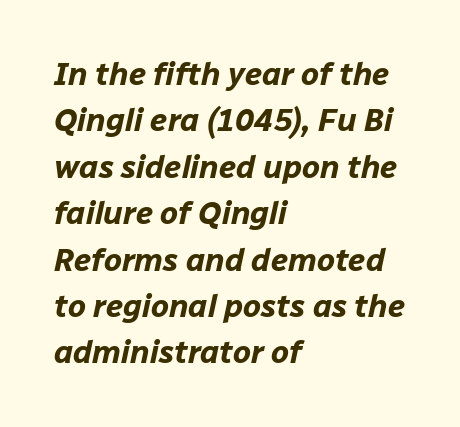
Q: Is the text bold? A: Yes.
Q: Is the text italic (slanted)? A: Yes, it leans right by about 12 degrees.
Q: Is the text underlined? A: No.
Q: How is the paragraph aligned? A: Left-aligned.
Q: Is the spacing between letters normal or unusually wide? A: Normal.
Q: Is the spacing between lines tight, normal or loose? A: Normal.
Q: Width (condensed, normal, or wide)? A: Normal.
Q: Stroke contrast? A: Low.
Q: x-height? A: Medium.
Q: Monospaced? A: No.
